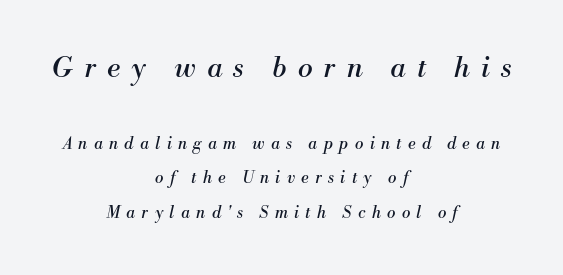
The image shows 28 px regular-weight serif type, italic (leaning right); set centered, loose line spacing (2.16x), unusually wide letter spacing (+0.4 em), not underlined; the first (top) block is 1.75x larger; medium stroke contrast and a small x-height.
